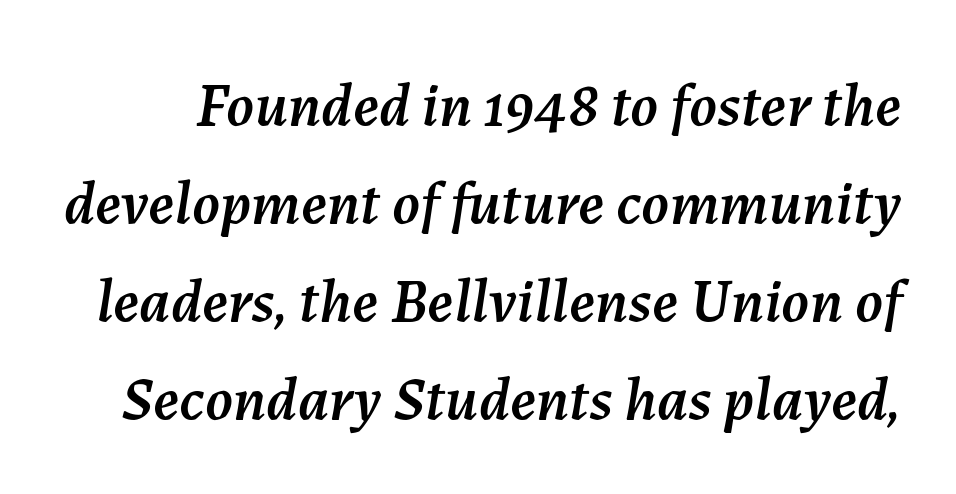
Q: Is the text italic (slanted)? A: Yes, it leans right by about 7 degrees.
Q: Is the text underlined? A: No.
Q: Is the spacing between letters normal or unusually wide? A: Normal.
Q: Is the spacing between lines tight, normal or loose? A: Normal.
Q: Width (condensed, normal, or wide)? A: Normal.
Q: Stroke contrast? A: Medium.
Q: x-height? A: Medium.
Q: Monospaced? A: No.
